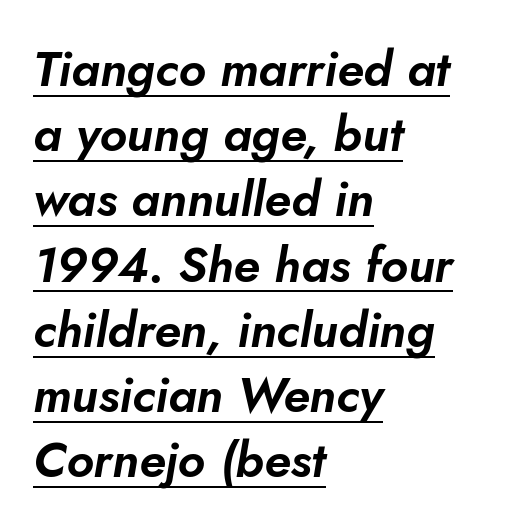
The image shows 49 px text type, italic (leaning right); set left-aligned, normal line spacing (1.33x), normal letter spacing, underlined; low stroke contrast and a small x-height.
